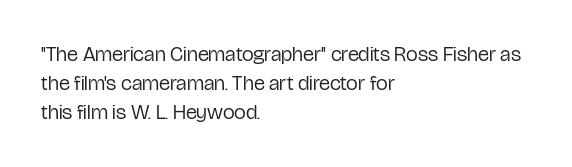
Tracking here is standard; glyphs follow each other at the usual distance. Heft: none added — not bold. These lines are set flush left with a ragged right edge. The letters stand straight up with perfectly vertical stems. Has an underline been added? It has not.
